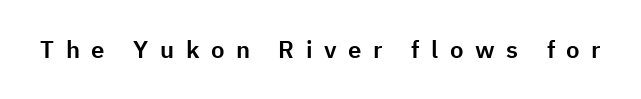
Italic: no, the glyphs are upright roman. Does extra space separate the letters? Yes, quite a lot of it. The space directly below the letters is spotless.
